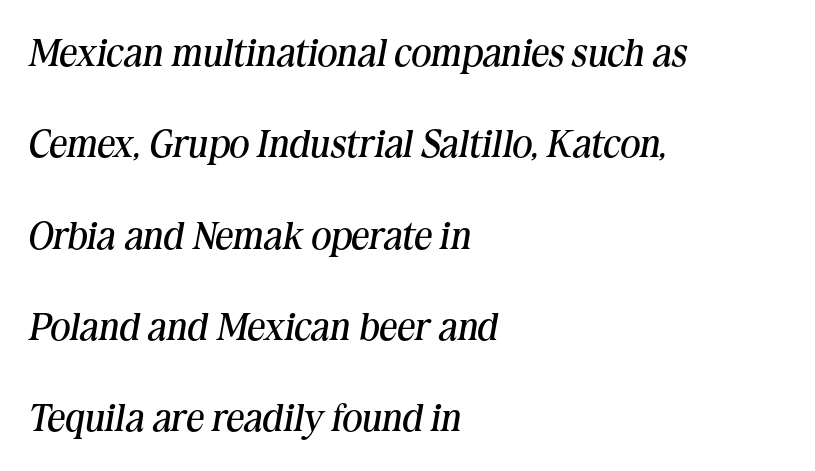
The image shows 39 px regular-weight serif type, italic (leaning right); set left-aligned, loose line spacing (2.34x), normal letter spacing, not underlined; medium stroke contrast and a medium x-height.
